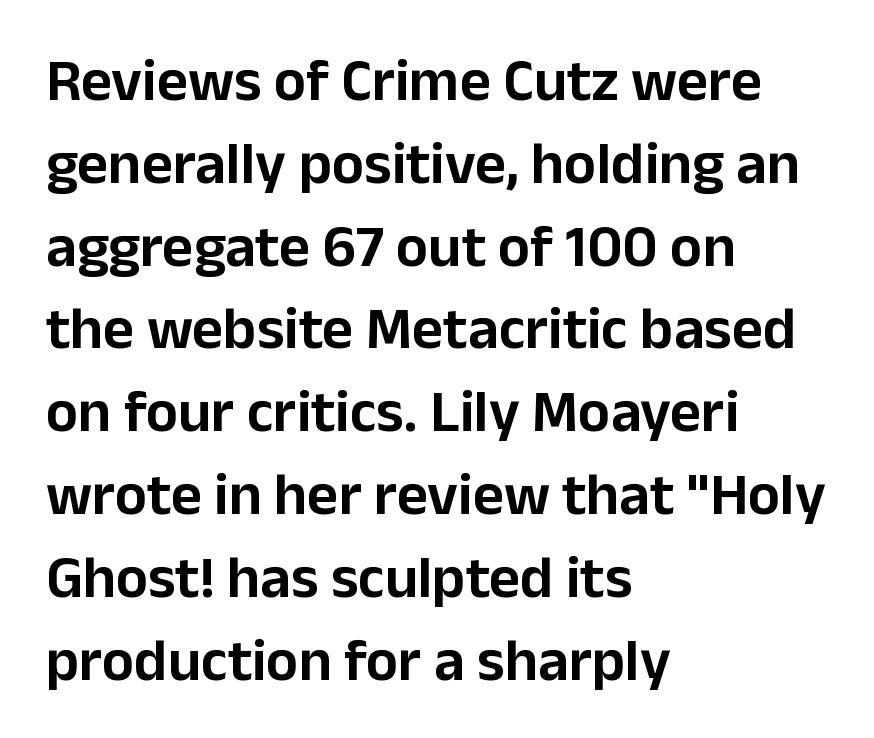
Q: Is the text italic (slanted)? A: No, it is upright.
Q: Is the typeface a serif or a sans-serif typeface? A: Sans-serif.
Q: Is the text underlined? A: No.
Q: How is the paragraph aligned? A: Left-aligned.
Q: Is the spacing between letters normal or unusually wide? A: Normal.
Q: Is the spacing between lines tight, normal or loose? A: Normal.
Q: Width (condensed, normal, or wide)? A: Normal.
Q: Stroke contrast? A: Low.
Q: x-height? A: Medium.
Q: Monospaced? A: No.
